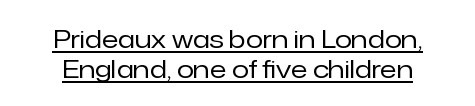
The image shows 25 px text type, upright; set centered, line spacing 1.2x, normal letter spacing, underlined.
